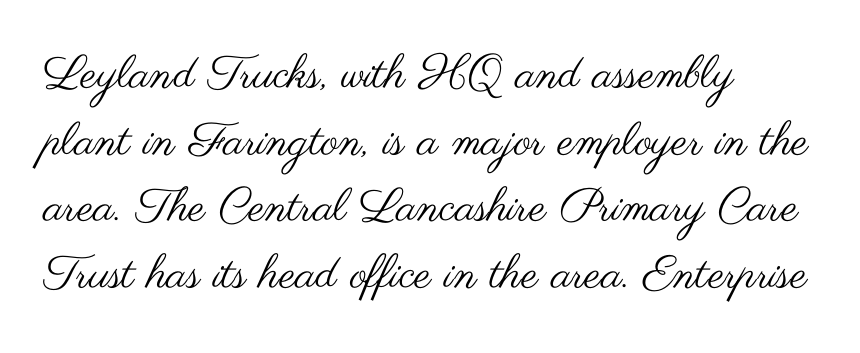
Q: Is the text bold? A: No.
Q: Is the text italic (slanted)? A: Yes.
Q: Is the typeface a serif or a sans-serif typeface? A: Sans-serif.
Q: Is the text underlined? A: No.
Q: How is the paragraph aligned? A: Left-aligned.
Q: Is the spacing between letters normal or unusually wide? A: Normal.
Q: Is the spacing between lines tight, normal or loose? A: Normal.
Q: Width (condensed, normal, or wide)? A: Wide.
Q: Stroke contrast? A: Medium.
Q: x-height? A: Small.
Q: Monospaced? A: No.
